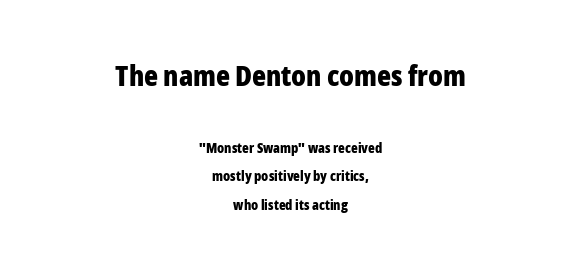
Unlike italic type, these characters show no tilt at all. Only glyphs here, with clear space below each row. Larger block? The one above; the one below is distinctly smaller. In CSS terms this would be text-align: center. Spacing between characters is what you'd get straight out of the box.
